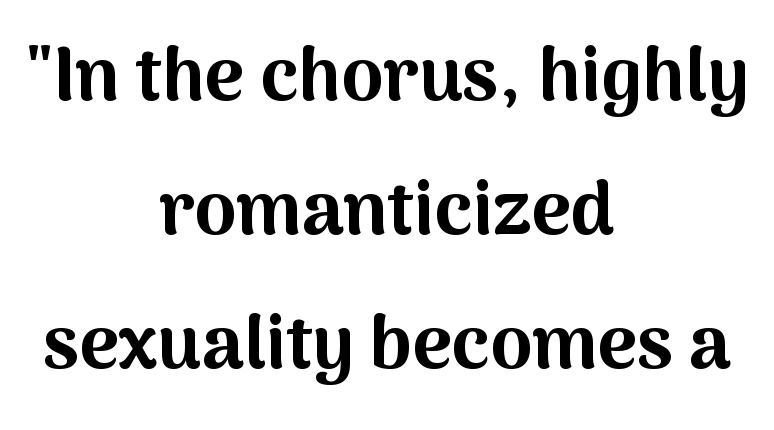
{"serif": "no", "italic": "no", "bold": "yes", "weight": "bold", "width": "normal", "stroke_contrast": "medium", "x_height": "medium", "monospaced": "no", "underline": "no", "align": "center", "line_spacing_ratio": 1.79, "letter_spacing": "normal", "letter_spacing_em": 0.0, "glyph_px": 75}
